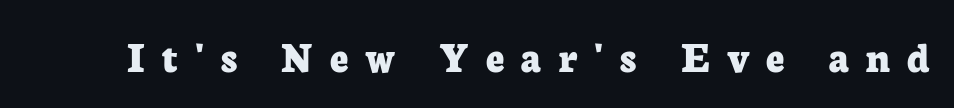
{"serif": "yes", "italic": "no", "bold": "yes", "weight": "bold", "width": "normal", "stroke_contrast": "low", "x_height": "medium", "monospaced": "no", "underline": "no", "letter_spacing": "wide", "letter_spacing_em": 0.38, "glyph_px": 45}
